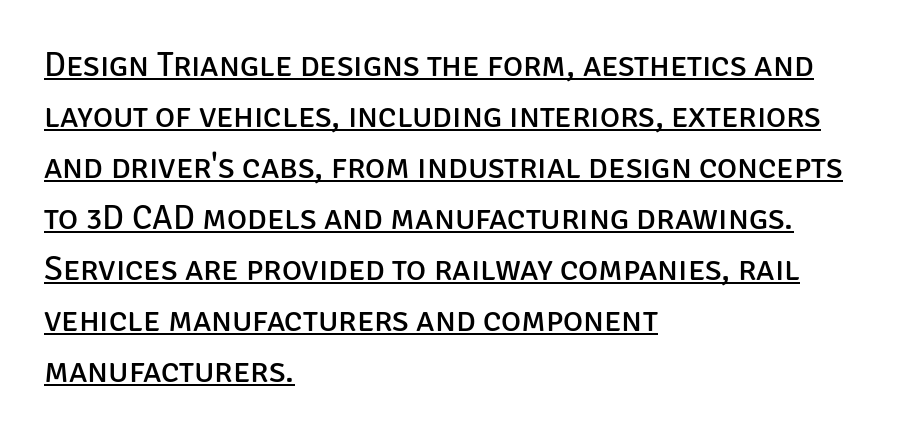
Q: Is the text bold? A: No.
Q: Is the text italic (slanted)? A: No, it is upright.
Q: Is the typeface a serif or a sans-serif typeface? A: Sans-serif.
Q: Is the text underlined? A: Yes.
Q: How is the paragraph aligned? A: Left-aligned.
Q: Is the spacing between letters normal or unusually wide? A: Normal.
Q: Is the spacing between lines tight, normal or loose? A: Normal.
Q: Width (condensed, normal, or wide)? A: Normal.
Q: Stroke contrast? A: Low.
Q: x-height? A: Large.
Q: Monospaced? A: No.
